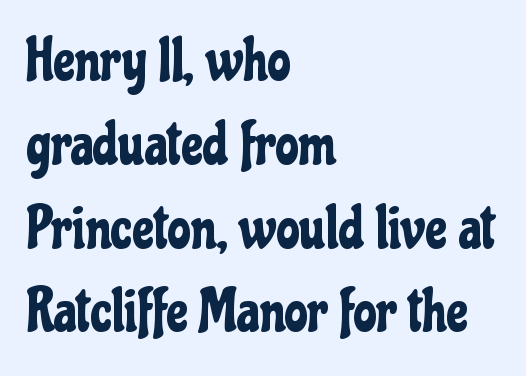
The image shows 59 px condensed sans-serif type, upright; set left-aligned, normal line spacing (1.42x), normal letter spacing, not underlined; low stroke contrast and a medium x-height.
